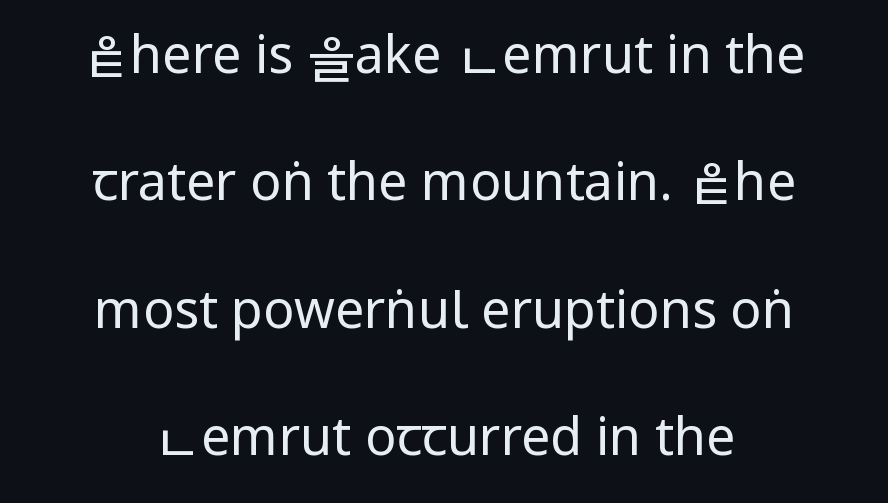
{"serif": "no", "italic": "no", "bold": "no", "weight": "regular", "width": "condensed", "stroke_contrast": "low", "x_height": "large", "monospaced": "no", "underline": "no", "align": "center", "line_spacing": "loose", "line_spacing_ratio": 2.45, "letter_spacing": "normal", "letter_spacing_em": 0.0, "glyph_px": 52}
